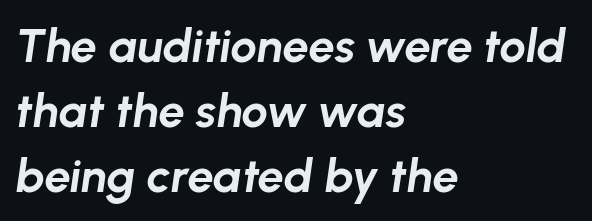
Observe the ordinary spacing: letters are neighbours, not strangers. Slanted lettering throughout. Students, observe: this is what conventionally led text looks like. A typesetter would call this proportional, since set widths differ per character. These lines are set flush left with a ragged right edge.
